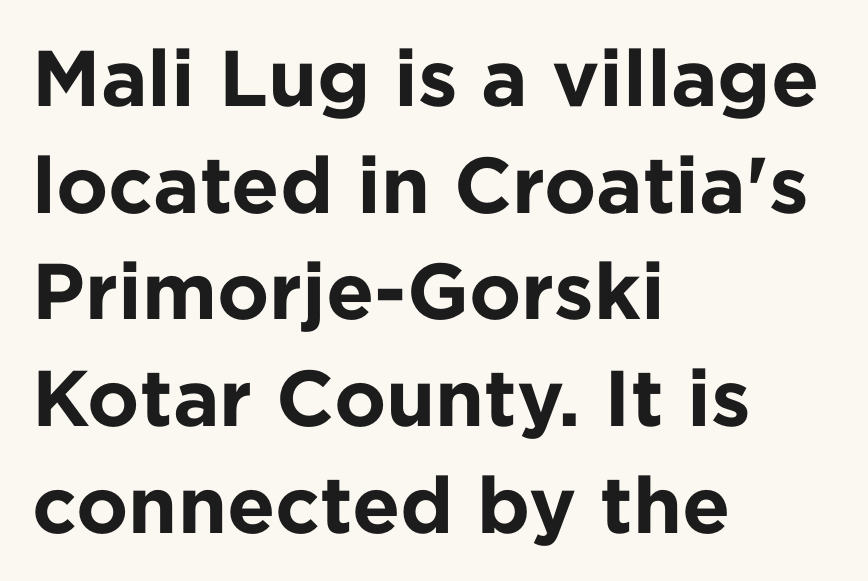
{"serif": "no", "italic": "no", "bold": "yes", "weight": "bold", "width": "normal", "stroke_contrast": "low", "x_height": "medium", "monospaced": "no", "underline": "no", "align": "left", "line_spacing": "normal", "line_spacing_ratio": 1.35, "letter_spacing": "normal", "letter_spacing_em": 0.0, "glyph_px": 79}
